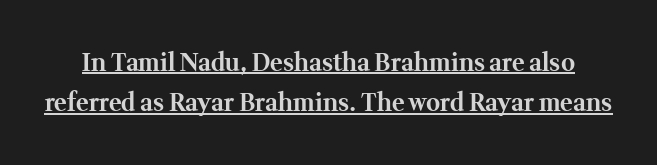
Q: Is the text bold? A: Yes.
Q: Is the text italic (slanted)? A: No, it is upright.
Q: Is the text underlined? A: Yes.
Q: Is the spacing between letters normal or unusually wide? A: Normal.
Q: Is the spacing between lines tight, normal or loose? A: Normal.
